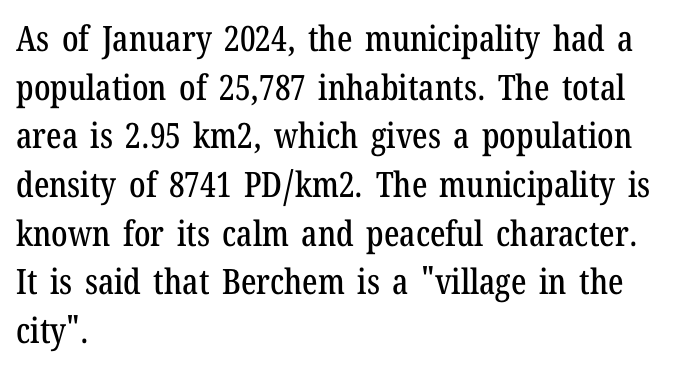
The tracking reads as untouched default to a designer's eye. Just letters on the line, the space beneath them empty. Vertical strokes here are truly vertical. Examine the stroke ends and you'll spot serifs. How would I describe the line gaps? Plain and ordinary.
